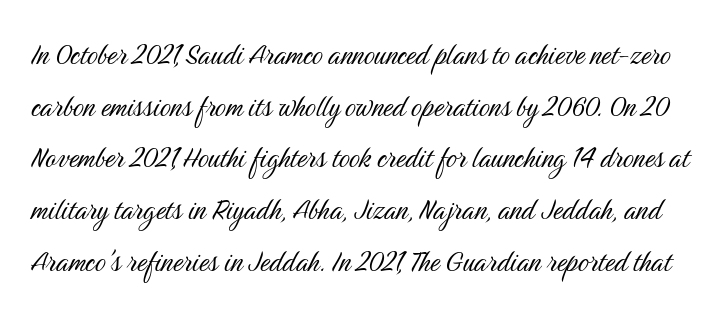
Q: Is the text bold? A: No.
Q: Is the text italic (slanted)? A: Yes.
Q: Is the typeface a serif or a sans-serif typeface? A: Sans-serif.
Q: Is the text underlined? A: No.
Q: Is the spacing between letters normal or unusually wide? A: Normal.
Q: Is the spacing between lines tight, normal or loose? A: Normal.
Q: Width (condensed, normal, or wide)? A: Condensed.
Q: Stroke contrast? A: Medium.
Q: x-height? A: Medium.
Q: Monospaced? A: No.
